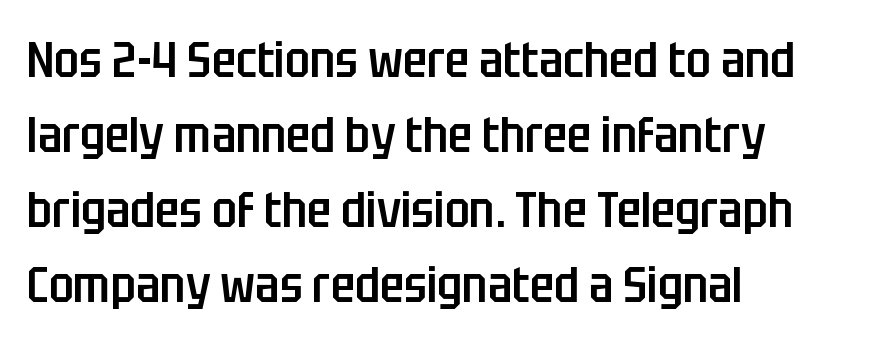
Q: Is the text bold? A: Semi-bold.
Q: Is the text italic (slanted)? A: No, it is upright.
Q: Is the typeface a serif or a sans-serif typeface? A: Sans-serif.
Q: Is the text underlined? A: No.
Q: How is the paragraph aligned? A: Left-aligned.
Q: Is the spacing between letters normal or unusually wide? A: Normal.
Q: Is the spacing between lines tight, normal or loose? A: Normal.
Q: Width (condensed, normal, or wide)? A: Condensed.
Q: Stroke contrast? A: Low.
Q: x-height? A: Large.
Q: Monospaced? A: No.
